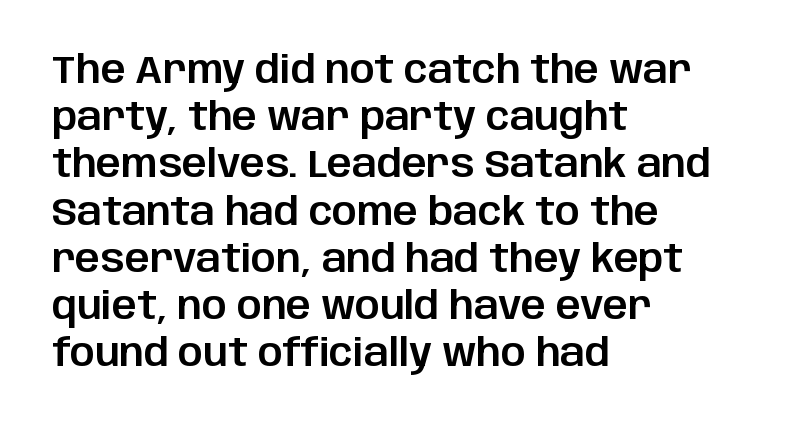
{"serif": "no", "italic": "no", "width": "normal", "stroke_contrast": "low", "x_height": "large", "monospaced": "no", "underline": "no", "align": "left", "line_spacing_ratio": 1.21, "letter_spacing": "normal", "letter_spacing_em": 0.0, "glyph_px": 39}
